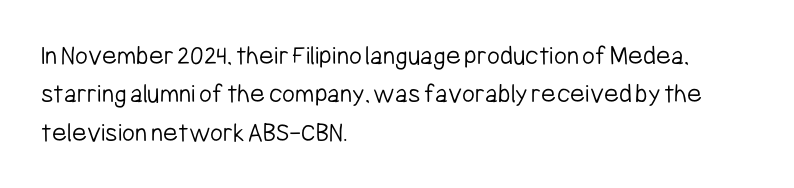
The image shows 28 px light, condensed sans-serif type, upright; set left-aligned, normal line spacing (1.37x), normal letter spacing, not underlined; low stroke contrast and a medium x-height.
